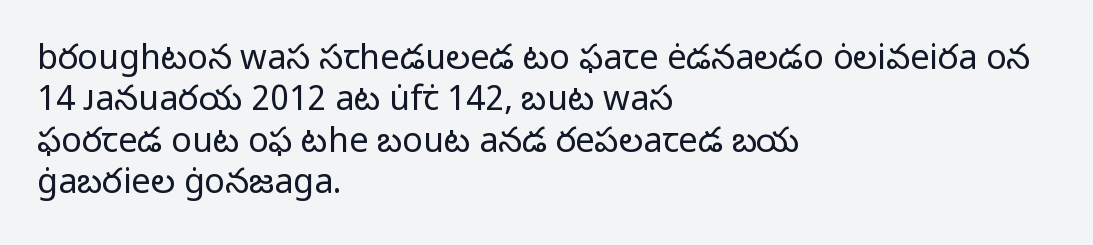
Heaviness? Minimal to ordinary, like unemphasized prose. Grotesque or geometric, the face here clearly has no serifs. Is there any slant? The stems are plumb. The glyphs are unaccompanied by any horizontal stroke below them. A typesetter would call this zero additional tracking.
